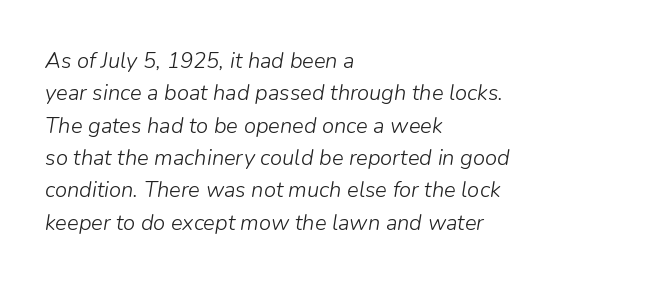
Does the leading feel generous? No, just average. This sample uses plain, unmodified letter spacing. Descenders hang freely into open space. A quiet, ordinary-to-light weight characterises the typeface. Emphasis-style slanted type is in use.
